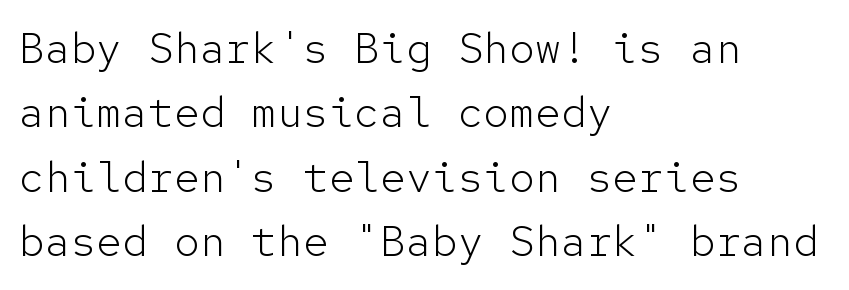
The image shows 43 px light sans-serif type, upright, monospaced; set left-aligned, normal line spacing (1.5x), normal letter spacing, not underlined; low stroke contrast and a medium x-height.
